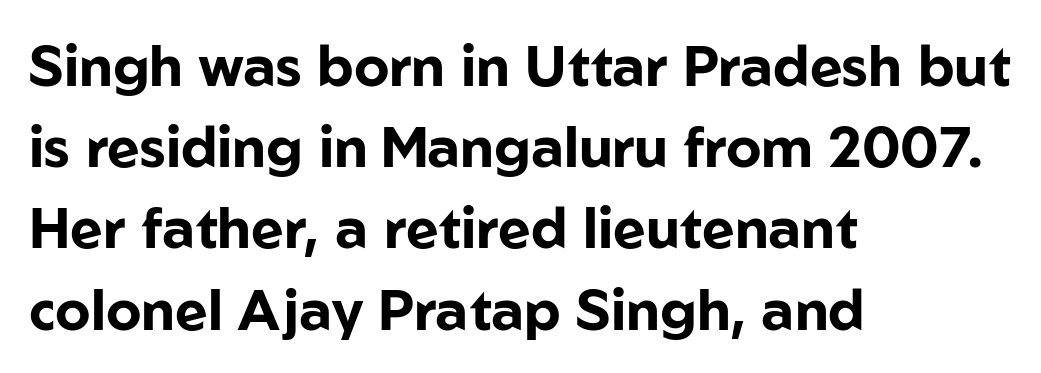
You could call the tracking neutral — neither tight nor loose. Check the space under the baseline: it is left empty. Is there much room between lines? A standard amount, neither cramped nor airy. Upright lettering throughout.
